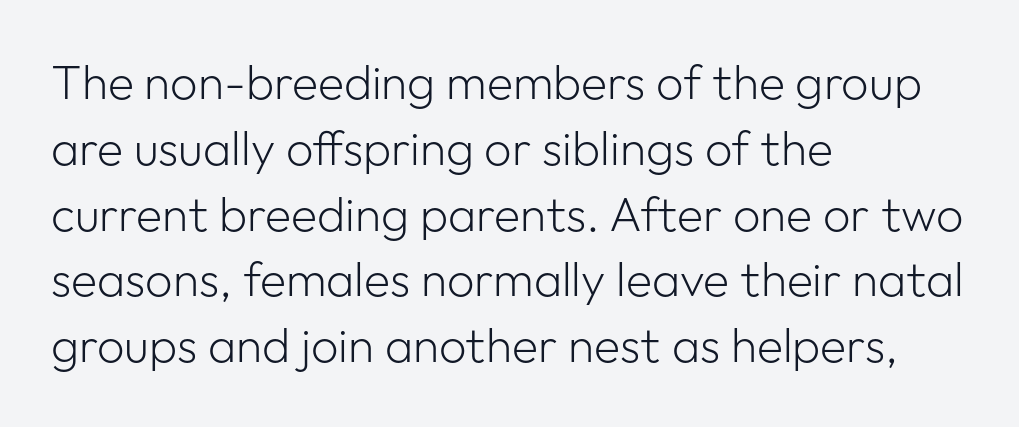
The image shows 48 px light sans-serif type, upright; set left-aligned, normal line spacing (1.37x), normal letter spacing, not underlined; low stroke contrast and a medium x-height.
